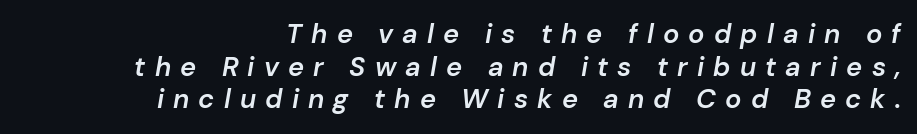
Q: Is the text bold? A: Semi-bold.
Q: Is the text italic (slanted)? A: Yes, it leans right by about 10 degrees.
Q: Is the text underlined? A: No.
Q: How is the paragraph aligned? A: Right-aligned.
Q: Is the spacing between letters normal or unusually wide? A: Unusually wide.
